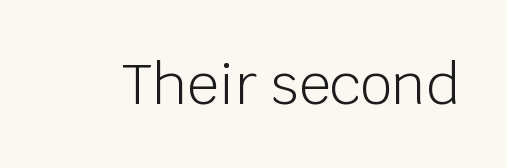
The image shows 56 px light sans-serif type, upright; set normal letter spacing, not underlined; low stroke contrast and a large x-height.
